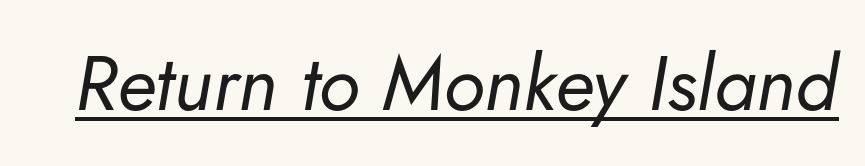
{"italic": "yes", "lean": "right", "slant_degrees": 5, "bold": "no", "weight": "regular", "width": "normal", "stroke_contrast": "low", "x_height": "small", "monospaced": "no", "underline": "yes", "letter_spacing": "normal", "letter_spacing_em": 0.0, "glyph_px": 77}
